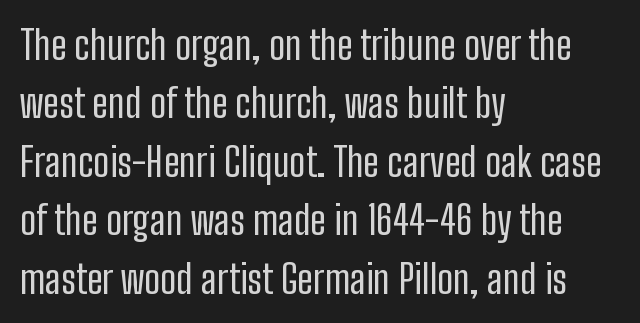
{"serif": "no", "italic": "no", "bold": "no", "weight": "regular", "width": "condensed", "stroke_contrast": "low", "x_height": "medium", "monospaced": "no", "underline": "no", "align": "left", "line_spacing": "normal", "line_spacing_ratio": 1.46, "letter_spacing": "normal", "letter_spacing_em": 0.0, "glyph_px": 40}
